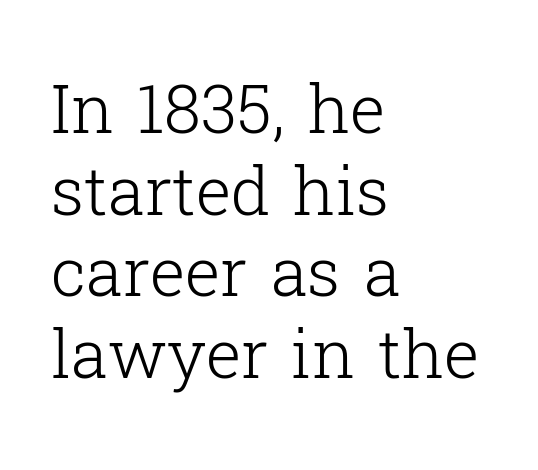
Q: Is the text bold? A: No.
Q: Is the text italic (slanted)? A: No, it is upright.
Q: Is the typeface a serif or a sans-serif typeface? A: Serif.
Q: Is the text underlined? A: No.
Q: How is the paragraph aligned? A: Left-aligned.
Q: Is the spacing between letters normal or unusually wide? A: Normal.
Q: Width (condensed, normal, or wide)? A: Normal.
Q: Stroke contrast? A: Low.
Q: x-height? A: Medium.
Q: Monospaced? A: No.
